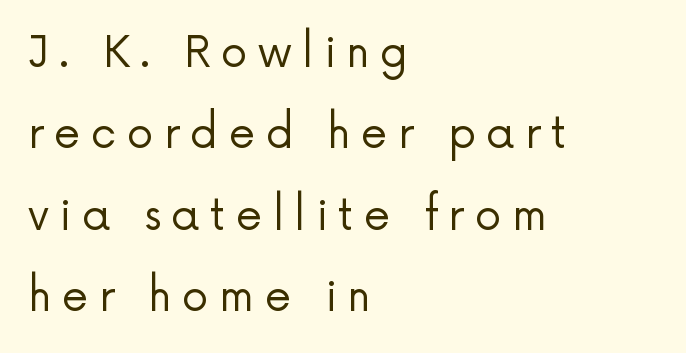
{"serif": "no", "italic": "no", "bold": "no", "weight": "regular", "width": "normal", "stroke_contrast": "low", "x_height": "medium", "monospaced": "no", "underline": "no", "align": "left", "line_spacing": "loose", "line_spacing_ratio": 1.94, "letter_spacing": "wide", "letter_spacing_em": 0.25, "glyph_px": 42}
